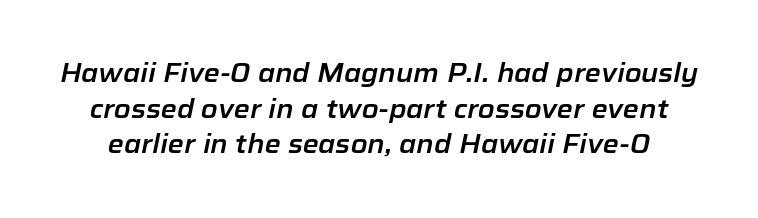
The image shows 26 px text type, italic (leaning right); set normal line spacing (1.37x), normal letter spacing, not underlined.
